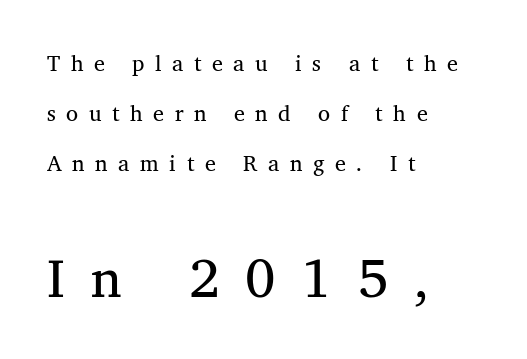
Q: Is the text bold? A: No.
Q: Is the text italic (slanted)? A: No, it is upright.
Q: Is the typeface a serif or a sans-serif typeface? A: Serif.
Q: Is the text underlined? A: No.
Q: How is the paragraph aligned? A: Left-aligned.
Q: Is the spacing between letters normal or unusually wide? A: Unusually wide.
Q: Is the spacing between lines tight, normal or loose? A: Loose.
Q: Which block of text is set in a larger size, the first (top) or the second (bottom)? A: The second (bottom) one.
Q: Width (condensed, normal, or wide)? A: Normal.
Q: Stroke contrast? A: Medium.
Q: x-height? A: Medium.
Q: Monospaced? A: No.
